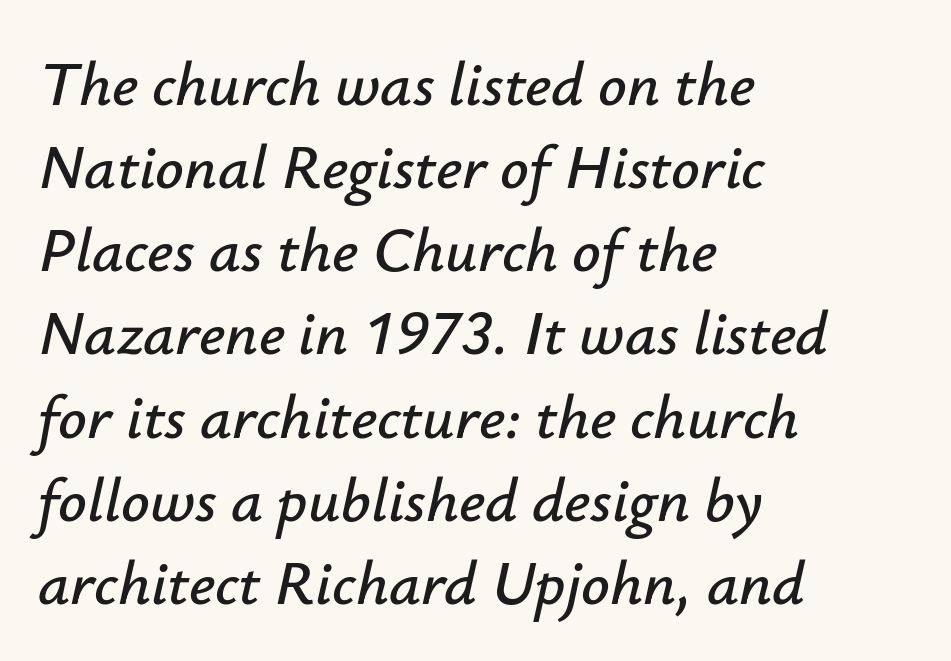
Q: Is the text italic (slanted)? A: Yes, it leans right by about 12 degrees.
Q: Is the text underlined? A: No.
Q: How is the paragraph aligned? A: Left-aligned.
Q: Is the spacing between letters normal or unusually wide? A: Normal.
Q: Is the spacing between lines tight, normal or loose? A: Normal.
Q: Width (condensed, normal, or wide)? A: Normal.
Q: Stroke contrast? A: Low.
Q: x-height? A: Small.
Q: Monospaced? A: No.
